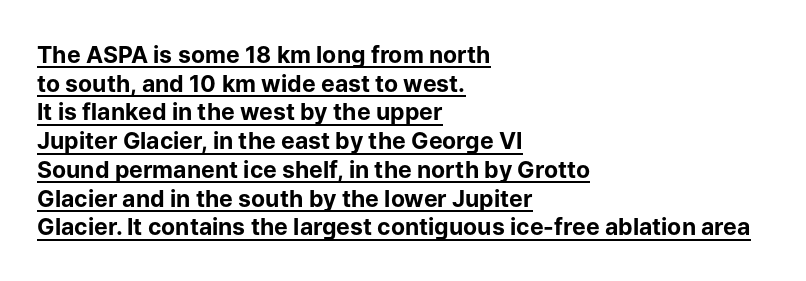
Q: Is the text bold? A: Yes.
Q: Is the text italic (slanted)? A: No, it is upright.
Q: Is the text underlined? A: Yes.
Q: How is the paragraph aligned? A: Left-aligned.
Q: Is the spacing between letters normal or unusually wide? A: Normal.
Q: Is the spacing between lines tight, normal or loose? A: Normal.
